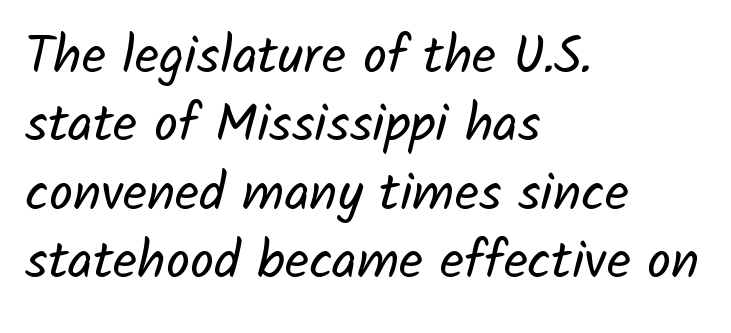
Q: Is the text bold? A: No.
Q: Is the typeface a serif or a sans-serif typeface? A: Sans-serif.
Q: Is the text underlined? A: No.
Q: How is the paragraph aligned? A: Left-aligned.
Q: Is the spacing between letters normal or unusually wide? A: Normal.
Q: Is the spacing between lines tight, normal or loose? A: Normal.
Q: Width (condensed, normal, or wide)? A: Normal.
Q: Stroke contrast? A: Low.
Q: x-height? A: Medium.
Q: Monospaced? A: No.
